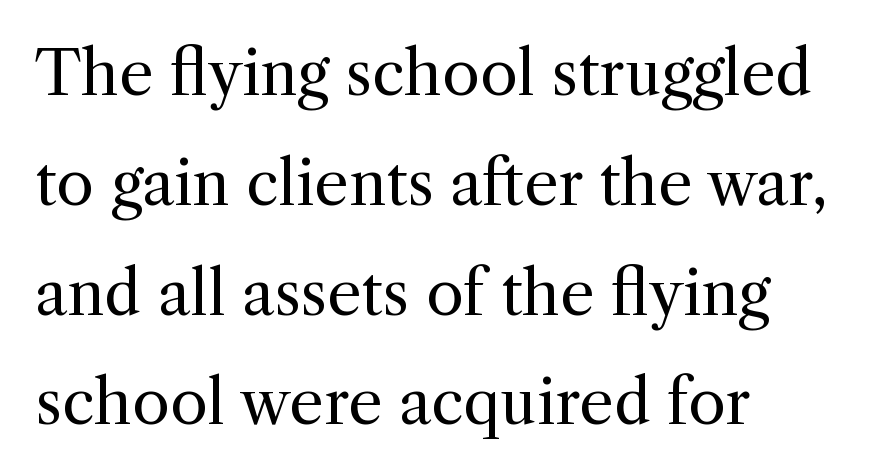
Q: Is the text bold? A: No.
Q: Is the text italic (slanted)? A: No, it is upright.
Q: Is the typeface a serif or a sans-serif typeface? A: Serif.
Q: Is the text underlined? A: No.
Q: How is the paragraph aligned? A: Left-aligned.
Q: Is the spacing between letters normal or unusually wide? A: Normal.
Q: Width (condensed, normal, or wide)? A: Normal.
Q: x-height? A: Medium.
Q: Monospaced? A: No.
